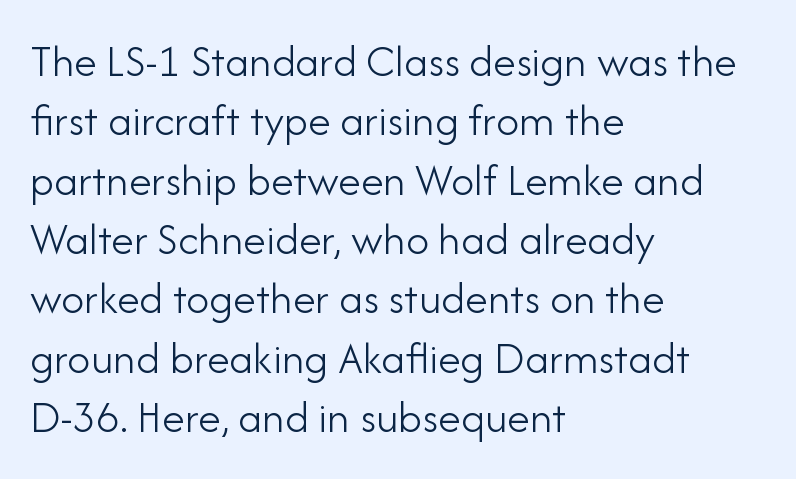
Q: Is the text bold? A: No.
Q: Is the text italic (slanted)? A: No, it is upright.
Q: Is the typeface a serif or a sans-serif typeface? A: Sans-serif.
Q: Is the text underlined? A: No.
Q: How is the paragraph aligned? A: Left-aligned.
Q: Is the spacing between letters normal or unusually wide? A: Normal.
Q: Is the spacing between lines tight, normal or loose? A: Normal.
Q: Width (condensed, normal, or wide)? A: Normal.
Q: Stroke contrast? A: Low.
Q: x-height? A: Small.
Q: Monospaced? A: No.
